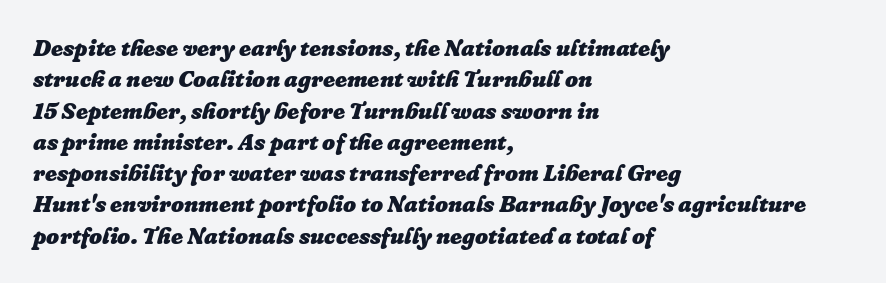
The glyphs are unaccompanied by any horizontal stroke below them. Each word holds together tightly as a unit, with standard inter-letter gaps. You can tell it's italic because the verticals aren't actually vertical. Heavy, bold letterforms. Successive baselines arrive at the customary interval.
